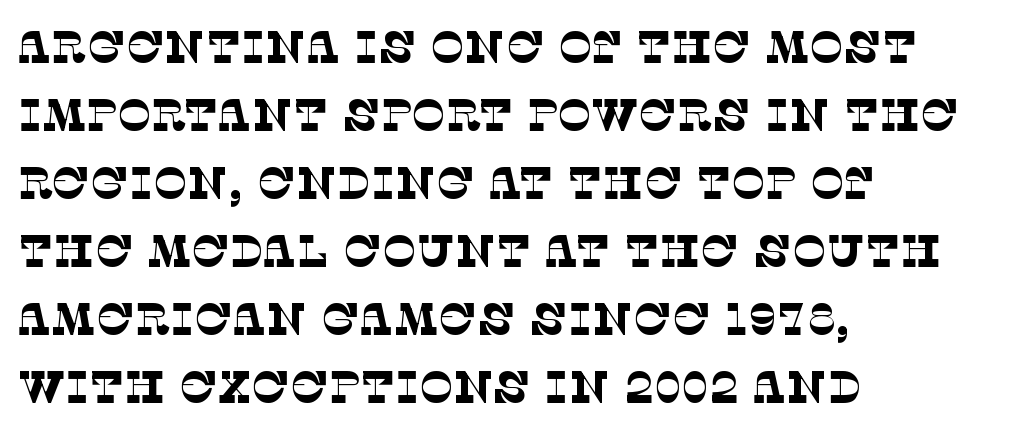
The image shows 45 px thin serif type; set left-aligned, normal line spacing (1.51x), normal letter spacing, not underlined; low stroke contrast and a large x-height.
